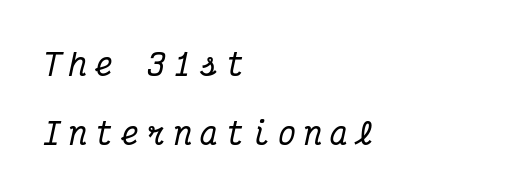
The image shows 30 px condensed serif type, italic (leaning right), monospaced; set left-aligned, loose line spacing (2.3x), unusually wide letter spacing (+0.27 em), not underlined; medium stroke contrast and a medium x-height.
